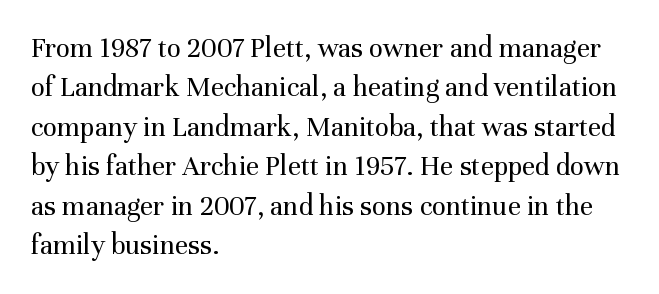
The image shows 29 px regular-weight serif type, upright; set left-aligned, normal line spacing (1.36x), normal letter spacing, not underlined; medium stroke contrast and a medium x-height.
